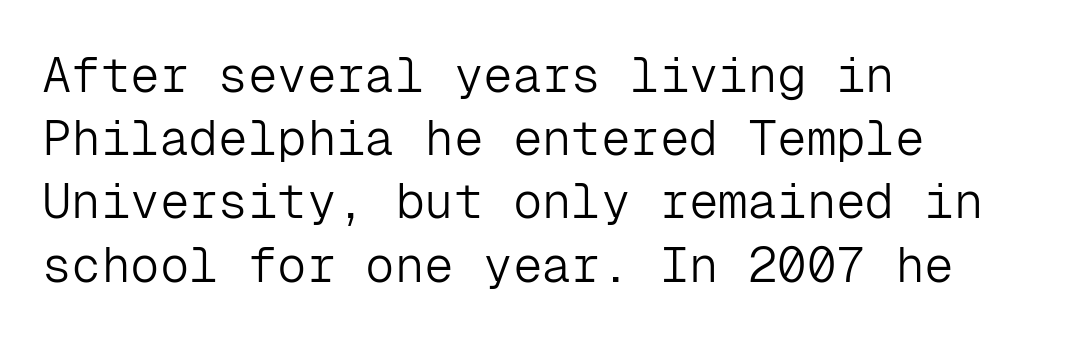
The image shows 49 px light sans-serif type, upright, monospaced; set left-aligned, normal line spacing (1.29x), normal letter spacing, not underlined; low stroke contrast and a medium x-height.
